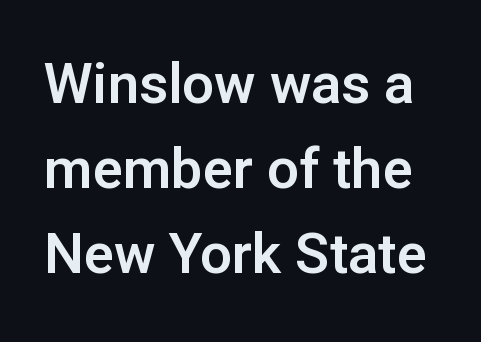
Note: no serifs on the glyphs. The gaps between neighbouring characters are ordinary and unremarkable. Looks like regular typesetting: each glyph gets only the width it needs. Quick note: interline space is typical. If you drew a line through each stem, it would be perfectly vertical. Decoration check: the copy has no underline.
